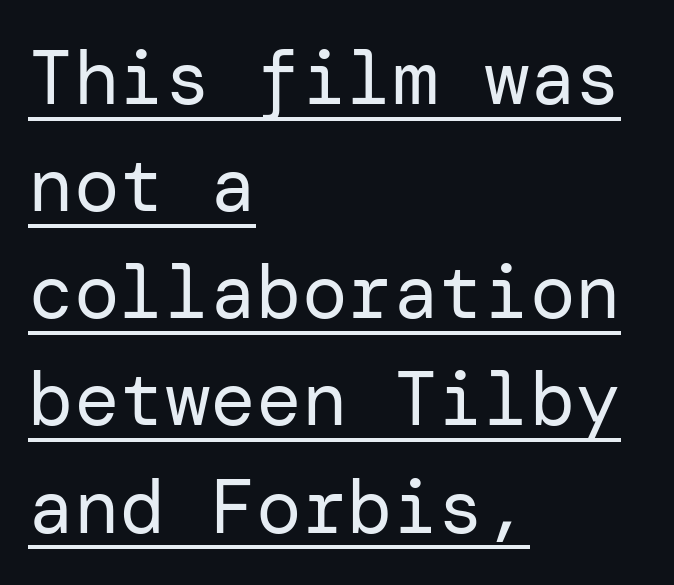
The image shows 76 px regular-weight sans-serif type, upright; set left-aligned, normal line spacing (1.41x), normal letter spacing, underlined; low stroke contrast and a medium x-height.
